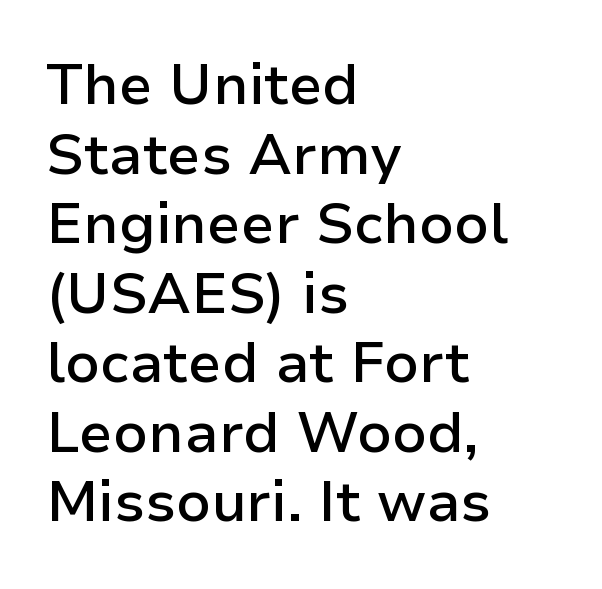
The baseline area is clear. The letters advance in unequal steps, a hallmark of proportional type. When letters stand straight like this, we call the style roman or upright. The horizontal fit of the characters is conventional and even. This is sans-serif lettering, the kind often seen on screens and signage.
